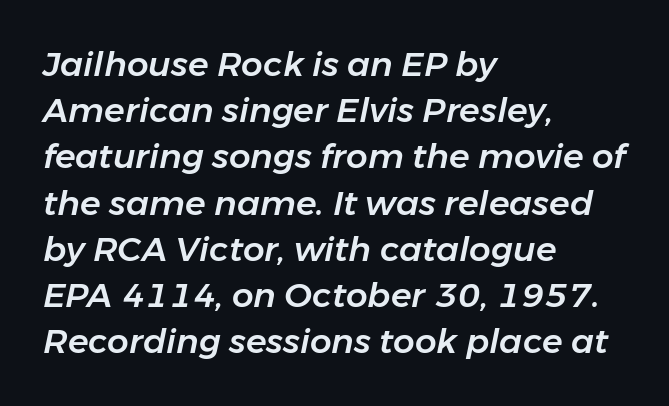
Compared with a centered layout, this one pins lines to the left instead. Quick note: italic. Do the characters align in a grid? No, the font is proportional. The tracking reads as untouched default to a designer's eye. Horizontal bands of white between lines are of average thickness. Type without underlining.
